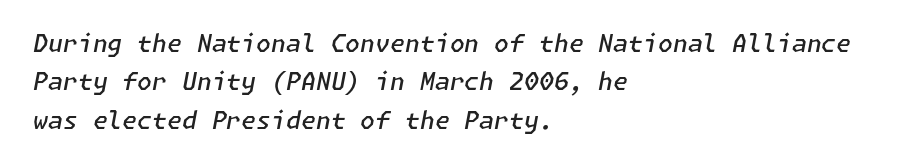
{"italic": "yes", "lean": "right", "slant_degrees": 11, "bold": "semi", "underline": "no", "align": "left", "line_spacing": "normal", "line_spacing_ratio": 1.6, "letter_spacing": "normal", "letter_spacing_em": 0.0, "glyph_px": 24}
